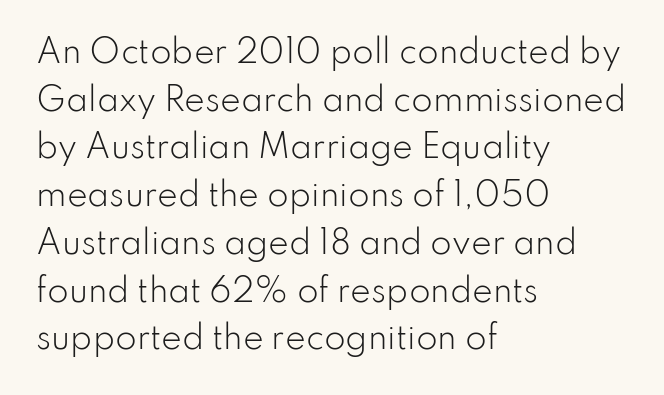
Q: Is the text bold? A: No.
Q: Is the text italic (slanted)? A: No, it is upright.
Q: Is the typeface a serif or a sans-serif typeface? A: Sans-serif.
Q: Is the text underlined? A: No.
Q: How is the paragraph aligned? A: Left-aligned.
Q: Is the spacing between letters normal or unusually wide? A: Normal.
Q: Is the spacing between lines tight, normal or loose? A: Normal.
Q: Width (condensed, normal, or wide)? A: Normal.
Q: Stroke contrast? A: Low.
Q: x-height? A: Small.
Q: Monospaced? A: No.
